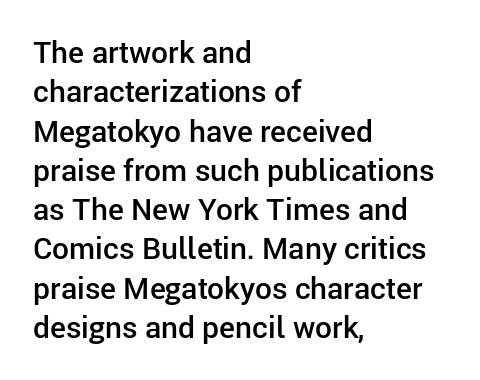
{"serif": "no", "italic": "no", "bold": "semi", "weight": "semibold", "width": "normal", "stroke_contrast": "low", "x_height": "medium", "monospaced": "no", "underline": "no", "align": "left", "line_spacing": "normal", "line_spacing_ratio": 1.31, "letter_spacing": "normal", "letter_spacing_em": 0.0, "glyph_px": 30}
